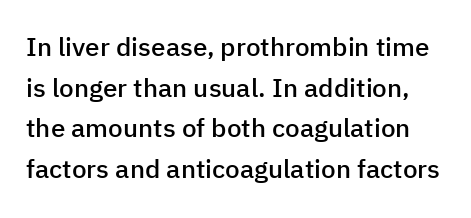
Compared with typical body copy, the letter spacing here is the same. Normally led — the rows are evenly, conventionally spaced. Emphasis by weight is partial: semibold. The lettering holds an erect, upright posture throughout. A clean baseline with only descenders dipping below it.
